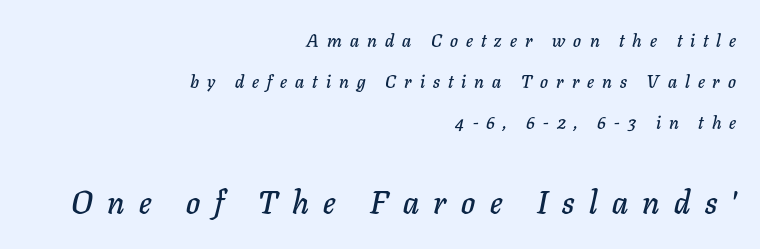
This layout puts the modest block above and the oversized block below. The block of text is sparse from top to bottom, with ample space between rows. A typesetter would call this proportional, since set widths differ per character. A flush-right, rag-left setting is used for this passage. The typography opts for an oblique posture over an upright one. Someone cranked the tracking dial way up on this one.
